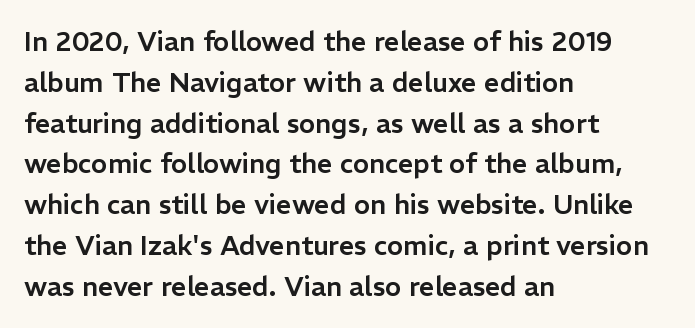
The image shows 27 px text type, upright; set left-aligned, normal line spacing (1.51x), normal letter spacing, not underlined.
